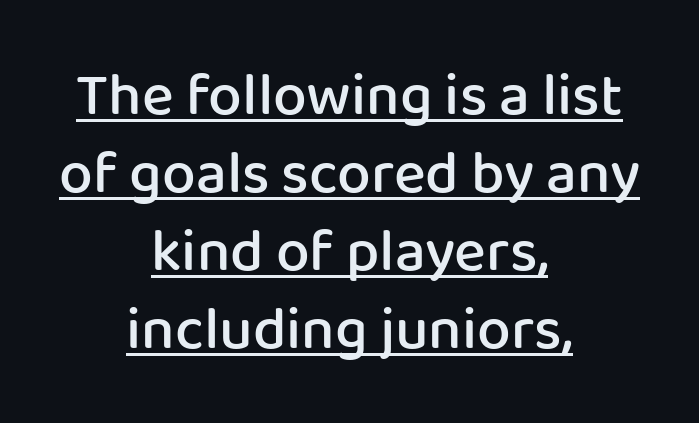
The image shows 60 px semibold sans-serif type, upright; set centered, normal line spacing (1.3x), normal letter spacing, underlined; low stroke contrast and a medium x-height.
